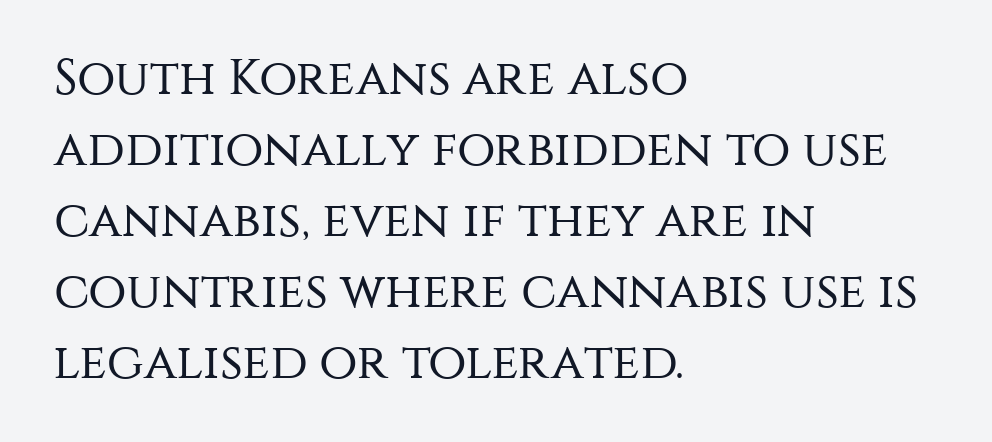
The image shows 50 px regular-weight sans-serif type, upright; set left-aligned, normal line spacing (1.42x), normal letter spacing, not underlined; medium stroke contrast and a large x-height.
